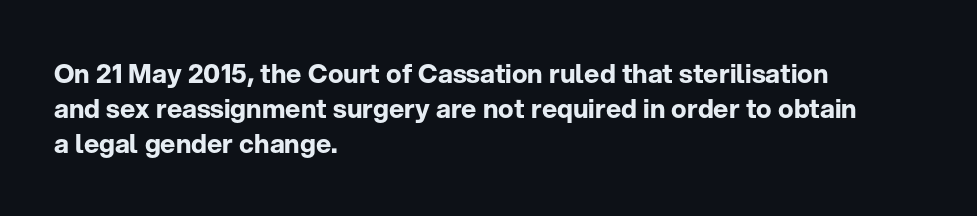
Q: Is the text bold? A: Yes.
Q: Is the text italic (slanted)? A: No, it is upright.
Q: Is the text underlined? A: No.
Q: How is the paragraph aligned? A: Left-aligned.
Q: Is the spacing between letters normal or unusually wide? A: Normal.
Q: Is the spacing between lines tight, normal or loose? A: Normal.
